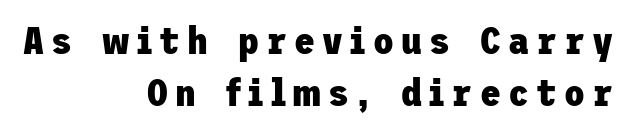
A normal amount of white space separates one row of letters from the next. Bare-footed words on every line. Ordinary non-slanted type is in use. Is this a sans? Yes — the strokes have no serifs. Notice how thick the strokes are: this is what a full bold looks like. The text block is weighted toward the right margin, trailing off unevenly leftward.
